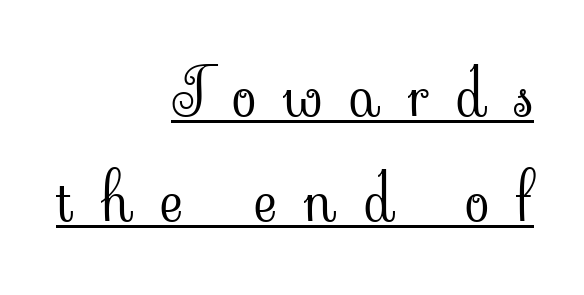
The image shows 64 px light serif type, upright; set right-aligned, normal line spacing (1.64x), unusually wide letter spacing (+0.43 em), underlined; low stroke contrast and a small x-height.
